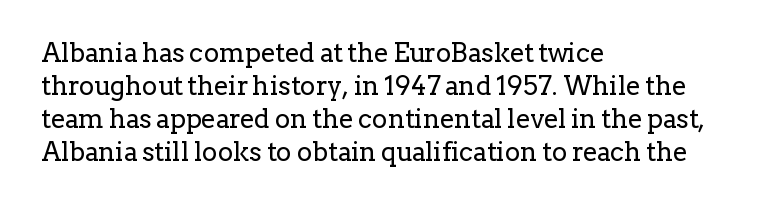
Q: Is the text bold? A: No.
Q: Is the text italic (slanted)? A: No, it is upright.
Q: Is the text underlined? A: No.
Q: How is the paragraph aligned? A: Left-aligned.
Q: Is the spacing between letters normal or unusually wide? A: Normal.
Q: Is the spacing between lines tight, normal or loose? A: Normal.
